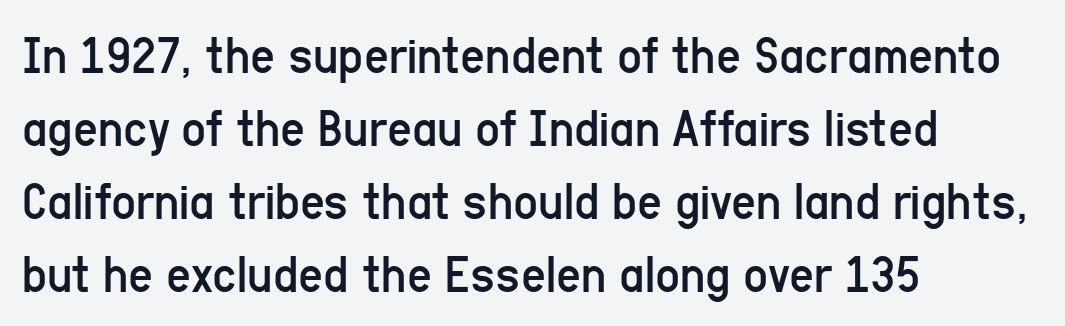
The image shows 54 px regular-weight, condensed sans-serif type, upright; set left-aligned, normal line spacing (1.35x), normal letter spacing, not underlined; low stroke contrast and a medium x-height.
